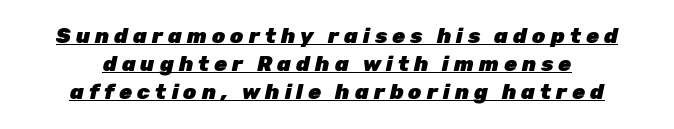
Rendered with sloped, italic letterforms. Substantial extra tracking has been applied to these lines. These words are printed bold, with thick strokes throughout. The lettering is marked with a stroke running underneath it.
